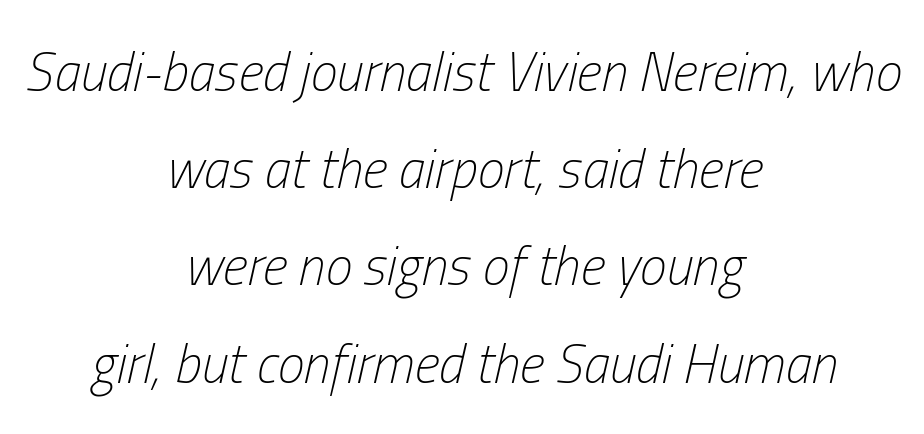
{"italic": "yes", "lean": "right", "slant_degrees": 13, "bold": "no", "weight": "light", "width": "condensed", "stroke_contrast": "low", "x_height": "medium", "monospaced": "no", "underline": "no", "align": "center", "line_spacing_ratio": 1.8, "letter_spacing": "normal", "letter_spacing_em": 0.0, "glyph_px": 54}
